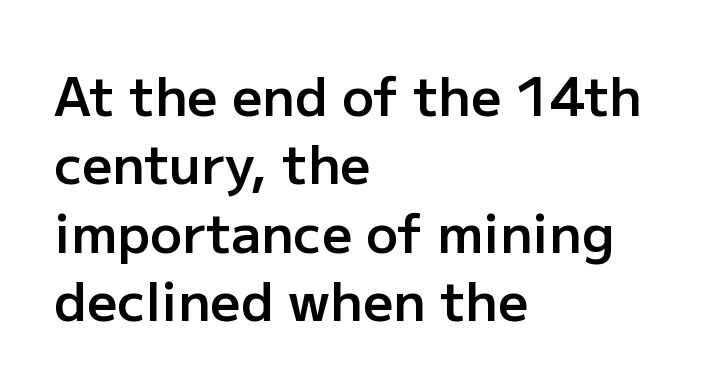
Q: Is the text bold? A: Semi-bold.
Q: Is the text italic (slanted)? A: No, it is upright.
Q: Is the typeface a serif or a sans-serif typeface? A: Sans-serif.
Q: Is the text underlined? A: No.
Q: How is the paragraph aligned? A: Left-aligned.
Q: Is the spacing between letters normal or unusually wide? A: Normal.
Q: Is the spacing between lines tight, normal or loose? A: Normal.
Q: Width (condensed, normal, or wide)? A: Normal.
Q: Stroke contrast? A: Low.
Q: x-height? A: Medium.
Q: Monospaced? A: No.
